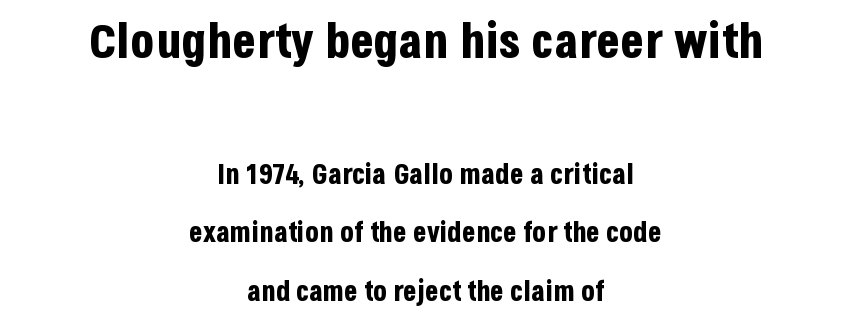
Observe the absence of serifs on each vertical stroke in this sample. The passage shown is typed in a proportional face where columns would drift. Rule under the text: the space is simply empty. Every stem runs plumb, perpendicular to the baseline. The whitespace from short lines is split evenly between both sides.
